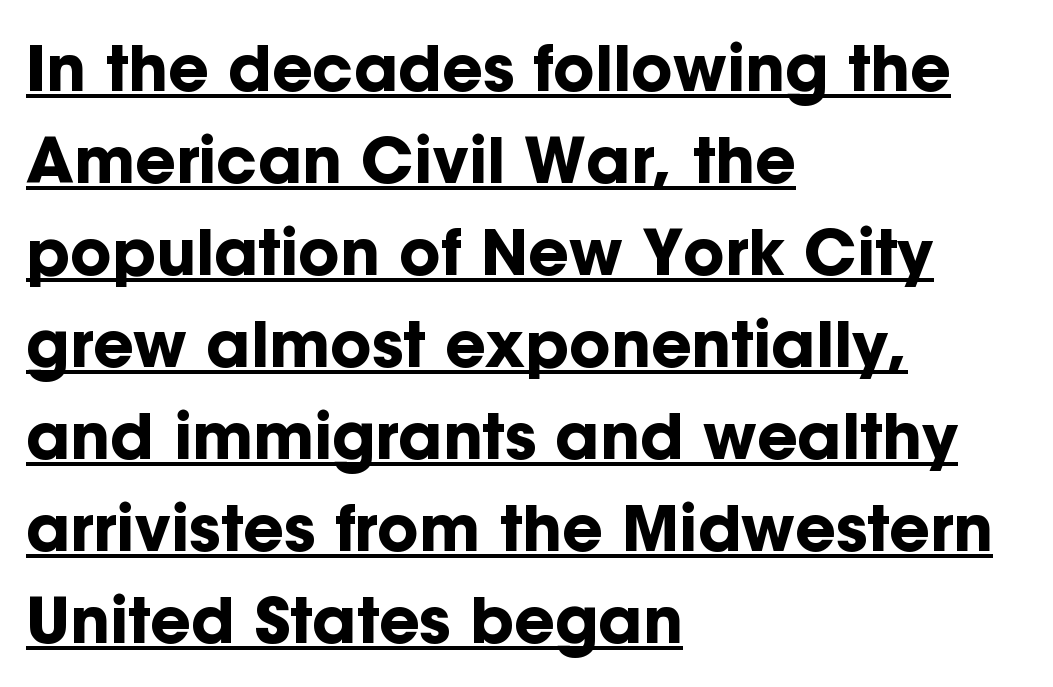
The ragged edge is on the right, which tells us the setting is flush left. No feet cap the strokes, marking this as sans-serif type. The specimen reads as upright at a glance. Its strokes are broad and dark, the hallmark of bold type. Does the leading feel generous? No, just average.
